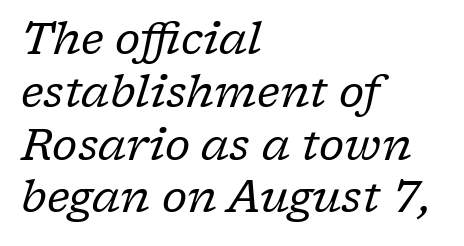
{"serif": "yes", "italic": "yes", "lean": "right", "slant_degrees": 17, "bold": "no", "weight": "regular", "width": "normal", "stroke_contrast": "low", "x_height": "medium", "monospaced": "no", "underline": "no", "align": "left", "line_spacing_ratio": 1.2, "letter_spacing": "normal", "letter_spacing_em": 0.0, "glyph_px": 44}
